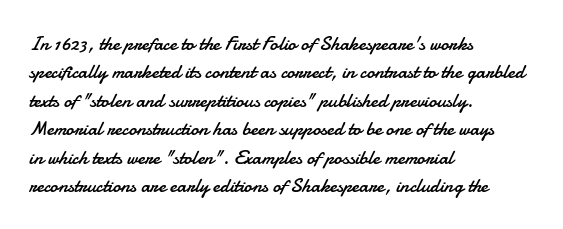
Q: Is the text bold? A: No.
Q: Is the text italic (slanted)? A: Yes.
Q: Is the text underlined? A: No.
Q: How is the paragraph aligned? A: Left-aligned.
Q: Is the spacing between letters normal or unusually wide? A: Normal.
Q: Is the spacing between lines tight, normal or loose? A: Normal.
